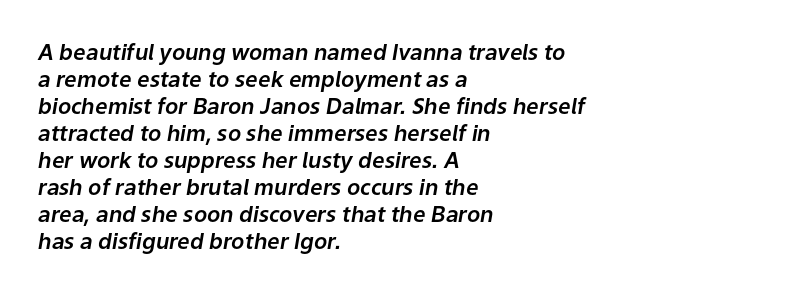
The image shows 22 px text type, italic (leaning right); set left-aligned, line spacing 1.23x, normal letter spacing, not underlined.
